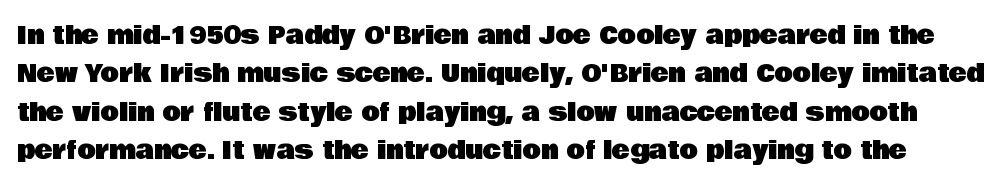
Q: Is the text italic (slanted)? A: No, it is upright.
Q: Is the text underlined? A: No.
Q: Is the spacing between letters normal or unusually wide? A: Normal.
Q: Is the spacing between lines tight, normal or loose? A: Normal.
